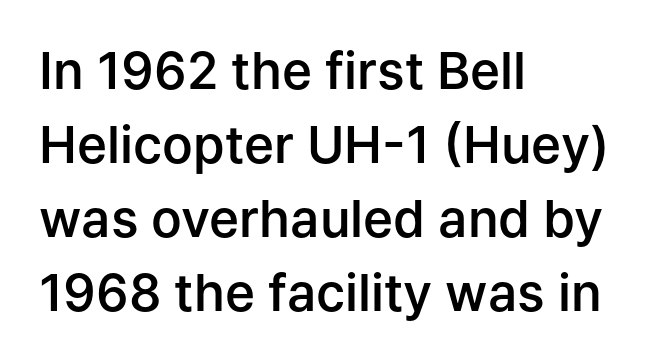
The image shows 51 px semibold sans-serif type, upright; set left-aligned, normal line spacing (1.45x), normal letter spacing, not underlined; low stroke contrast and a medium x-height.
